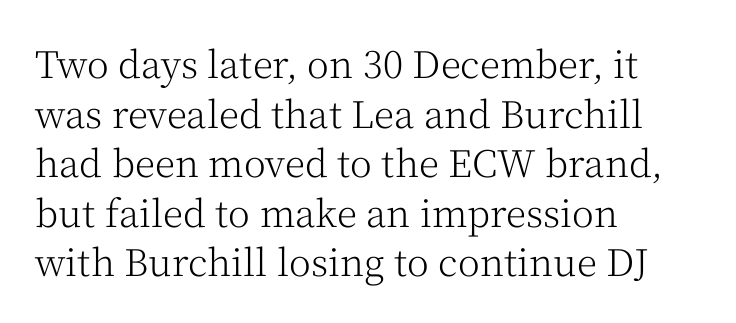
Summary of vertical rhythm: regular, with standard interline spacing. Layout note: lines flush left. The gaps between neighbouring characters are ordinary and unremarkable. Style check: upright. Underline: absent. The rendering shows small feet on the letterforms — a serif design.
